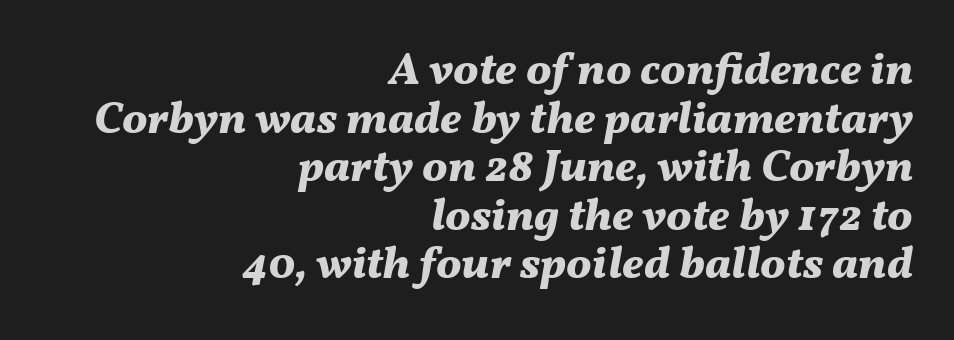
The image shows 45 px bold type, italic (leaning right); set right-aligned, tight line spacing (1.08x), normal letter spacing, not underlined; medium stroke contrast and a medium x-height.
